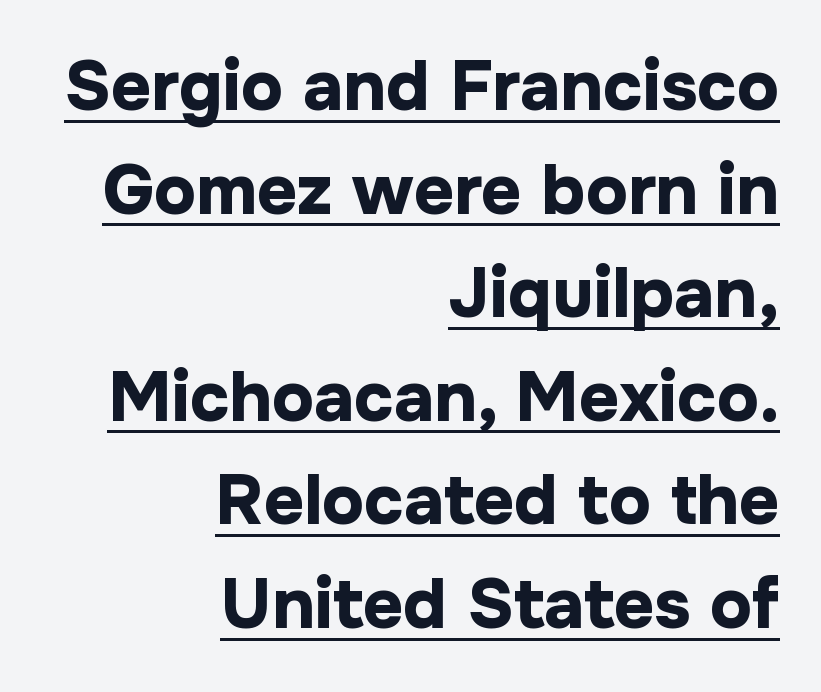
Line ends are locked; line starts wander. The rendering shows plain stroke endings on the letterforms — a sans-serif design. Vertical strokes here are truly vertical. Its strokes are broad and dark, the hallmark of bold type.
